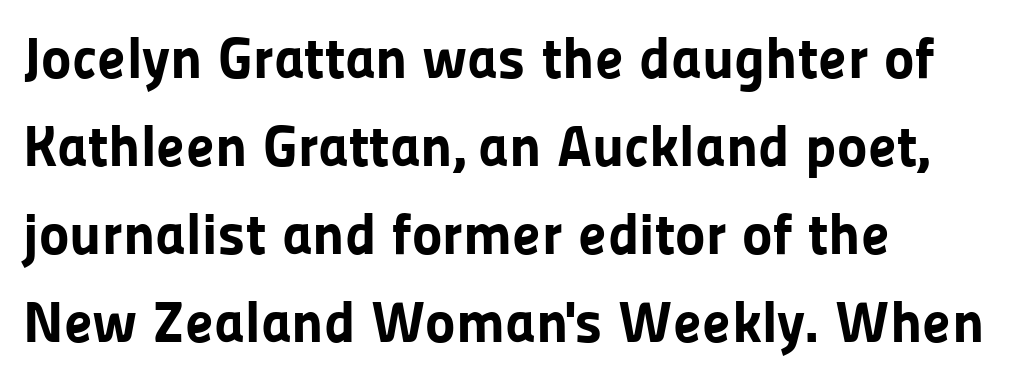
{"serif": "no", "italic": "no", "bold": "yes", "weight": "bold", "width": "normal", "stroke_contrast": "low", "x_height": "medium", "monospaced": "no", "underline": "no", "align": "left", "line_spacing": "normal", "line_spacing_ratio": 1.52, "letter_spacing": "normal", "letter_spacing_em": 0.0, "glyph_px": 58}
